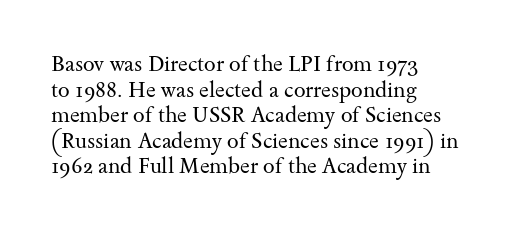
{"italic": "no", "bold": "no", "underline": "no", "align": "left", "line_spacing_ratio": 1.22, "letter_spacing": "normal", "letter_spacing_em": 0.0, "glyph_px": 21}
